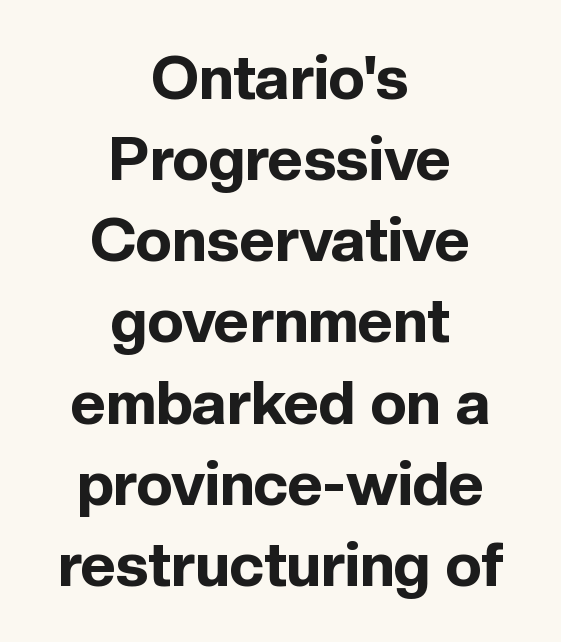
{"serif": "no", "italic": "no", "bold": "yes", "weight": "bold", "width": "normal", "x_height": "medium", "monospaced": "no", "underline": "no", "align": "center", "line_spacing": "normal", "line_spacing_ratio": 1.33, "letter_spacing": "normal", "letter_spacing_em": 0.0, "glyph_px": 61}
